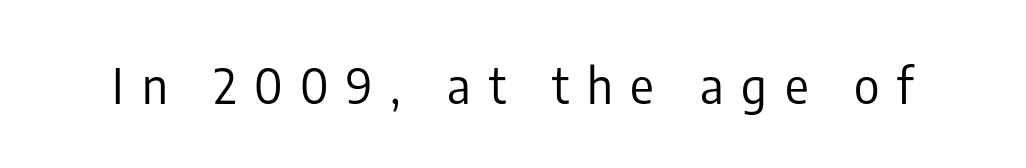
Caption: expanded tracking, letters set apart. The font family rendered here belongs to the sans-serif group. Ink coverage per letter is moderate at most. Proportional: the letters do not fall into vertical columns. Underlining? Definitely not there.
